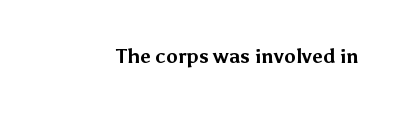
{"italic": "no", "bold": "yes", "underline": "no", "letter_spacing": "normal", "letter_spacing_em": 0.0, "glyph_px": 20}
